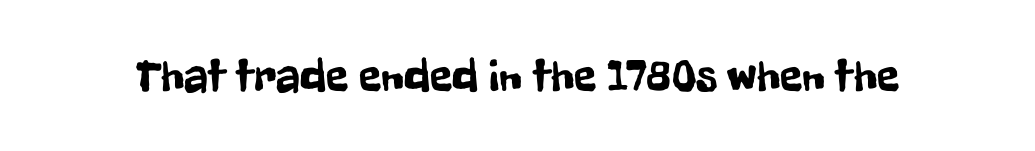
Q: Is the text italic (slanted)? A: No, it is upright.
Q: Is the typeface a serif or a sans-serif typeface? A: Sans-serif.
Q: Is the text underlined? A: No.
Q: Is the spacing between letters normal or unusually wide? A: Normal.
Q: Width (condensed, normal, or wide)? A: Condensed.
Q: Stroke contrast? A: Low.
Q: x-height? A: Medium.
Q: Monospaced? A: No.
